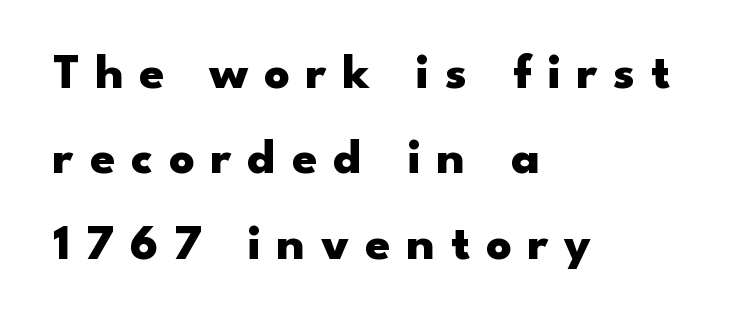
Q: Is the text bold? A: Yes.
Q: Is the text italic (slanted)? A: No, it is upright.
Q: Is the typeface a serif or a sans-serif typeface? A: Sans-serif.
Q: Is the text underlined? A: No.
Q: How is the paragraph aligned? A: Left-aligned.
Q: Is the spacing between letters normal or unusually wide? A: Unusually wide.
Q: Width (condensed, normal, or wide)? A: Wide.
Q: Stroke contrast? A: Low.
Q: x-height? A: Small.
Q: Monospaced? A: No.
